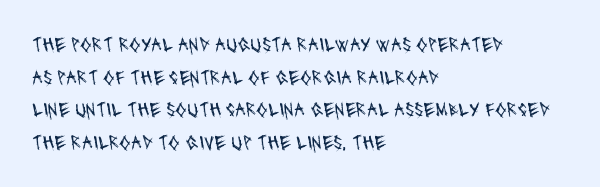
The image shows 21 px text type; set left-aligned, normal line spacing (1.55x), normal letter spacing, not underlined.
